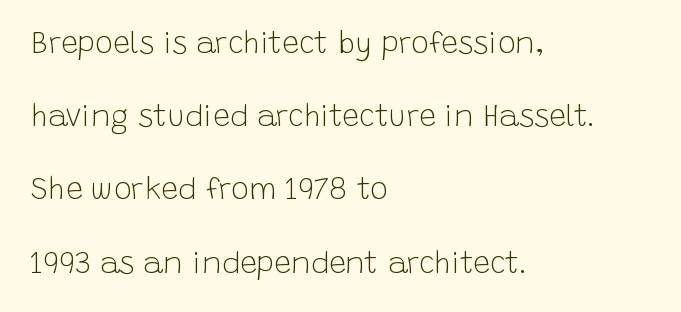
{"serif": "no", "italic": "no", "bold": "no", "weight": "light", "width": "normal", "stroke_contrast": "low", "x_height": "large", "monospaced": "no", "underline": "no", "align": "left", "line_spacing": "loose", "line_spacing_ratio": 2.44, "letter_spacing": "normal", "letter_spacing_em": 0.0, "glyph_px": 30}
